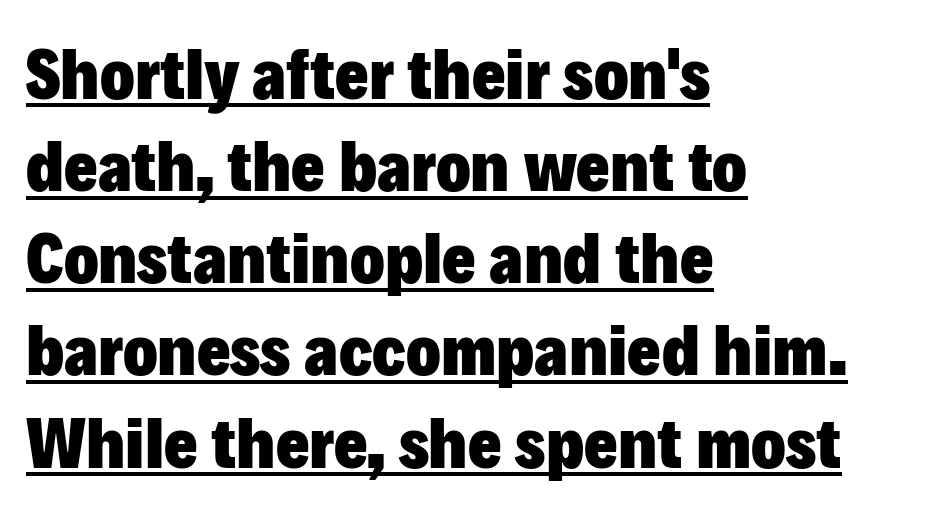
How would I describe the line gaps? Plain and ordinary. Where is the straight margin? On the left. Students, observe the line beneath the letters — that is underlining. Posture: upright roman.
